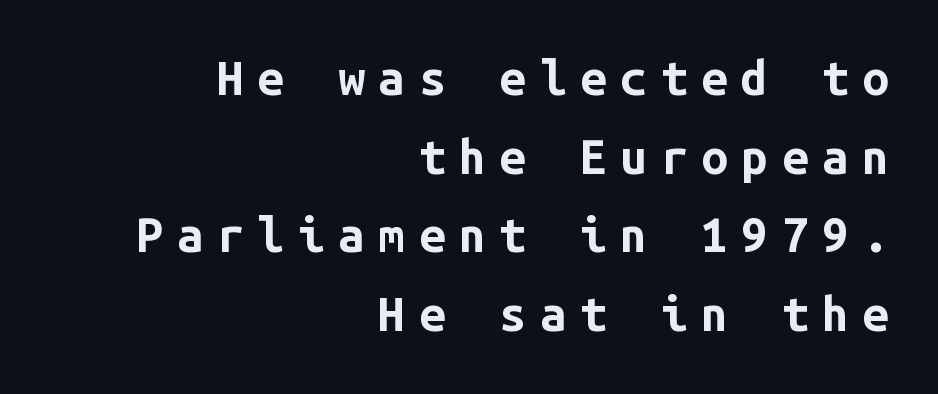
{"serif": "no", "italic": "no", "bold": "yes", "weight": "bold", "width": "normal", "stroke_contrast": "low", "x_height": "medium", "monospaced": "yes", "underline": "no", "align": "right", "line_spacing": "normal", "line_spacing_ratio": 1.64, "letter_spacing": "wide", "letter_spacing_em": 0.28, "glyph_px": 48}
